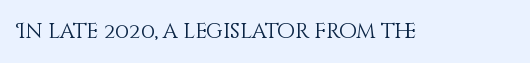
The passage shown is not underscored anywhere. The font's upright variant was chosen for this text. Stems here are at most as thick as an everyday book face. Observe the ordinary spacing: letters are neighbours, not strangers.
